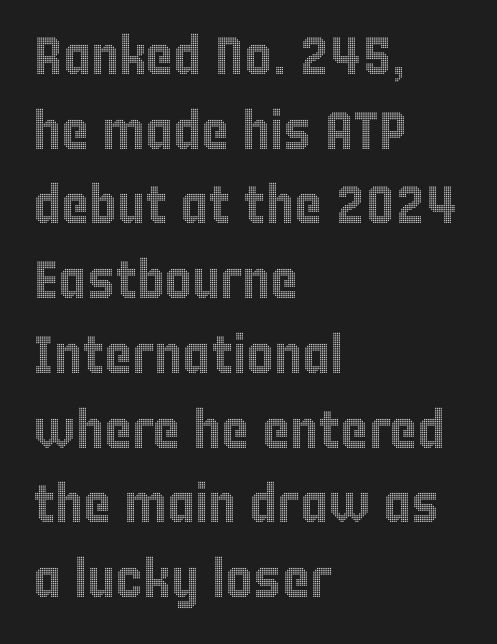
{"italic": "no", "width": "condensed", "x_height": "large", "monospaced": "no", "underline": "no", "align": "left", "line_spacing": "normal", "line_spacing_ratio": 1.41, "letter_spacing": "normal", "letter_spacing_em": 0.0, "glyph_px": 53}
